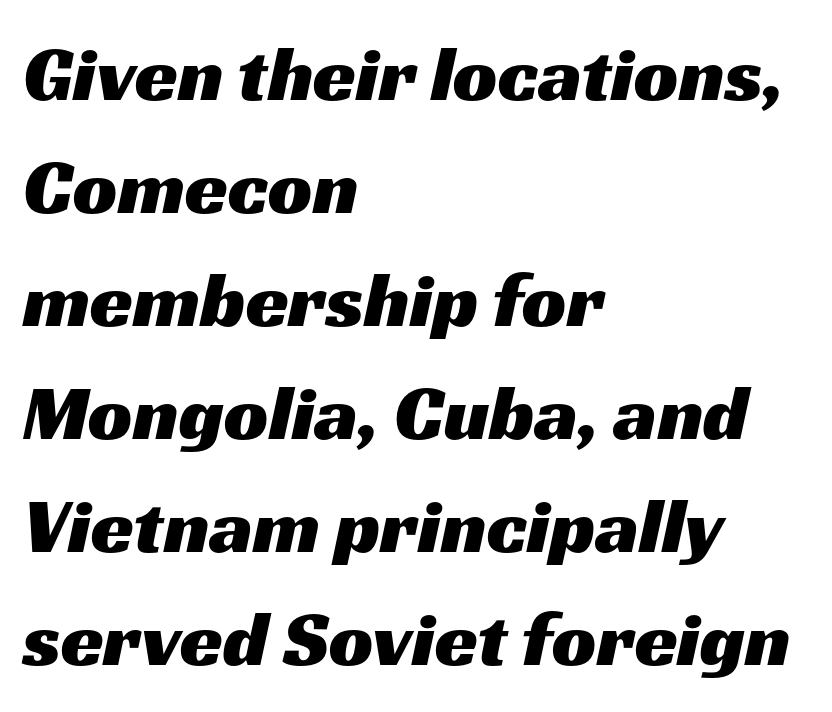
Regarding serifs, this sample does without them. Character widths vary here, with narrow letters taking less room than wide ones. A student would call this left alignment; a typographer would say flush left, rag right. No word sits above an underline. Notice how descenders clear the ascenders below comfortably — that's standard leading.
